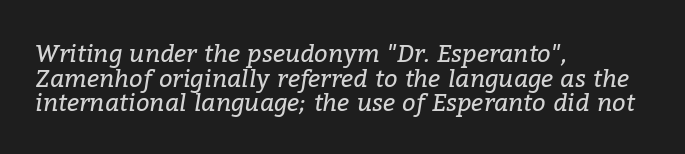
The image shows 24 px text type, italic (leaning right); set left-aligned, tight line spacing (1.03x), normal letter spacing, not underlined.
